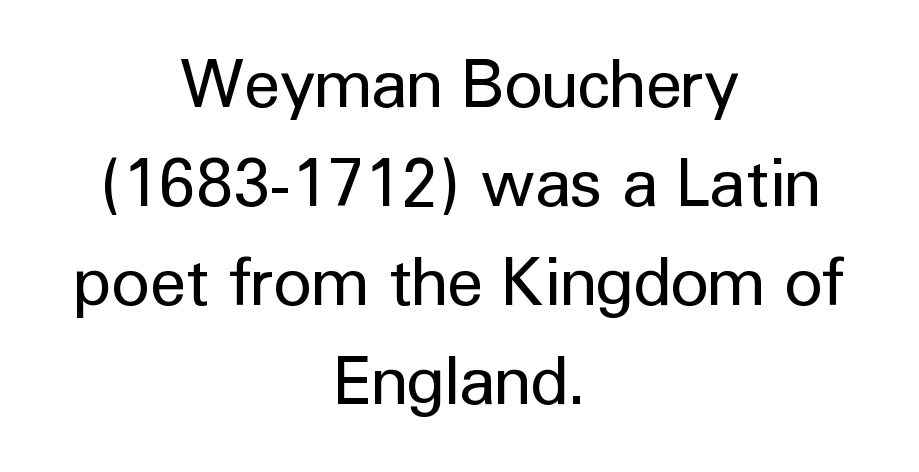
The image shows 66 px regular-weight sans-serif type, upright; set centered, normal line spacing (1.5x), normal letter spacing, not underlined; low stroke contrast and a medium x-height.
